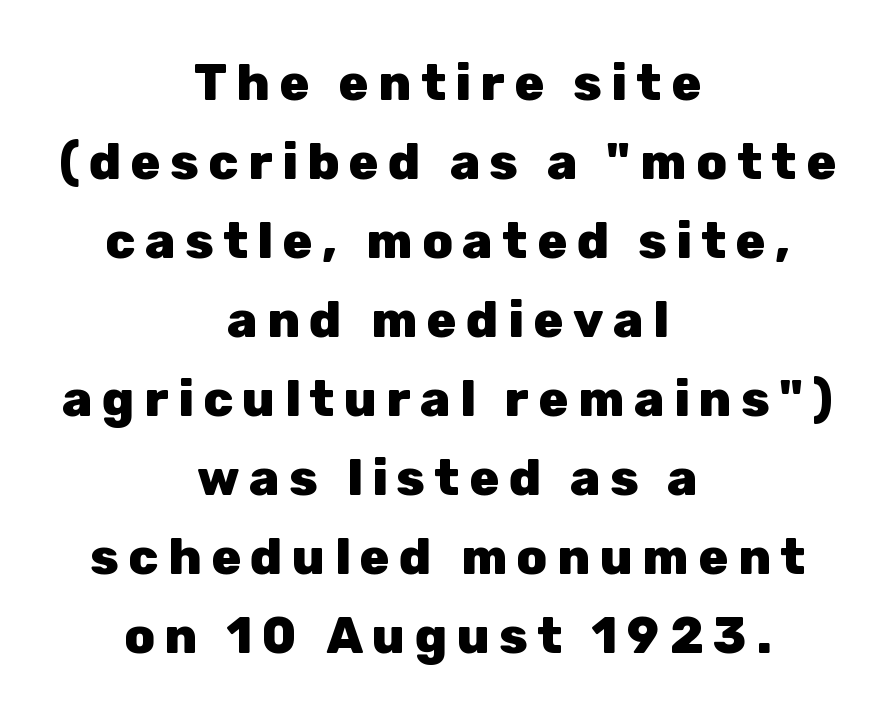
{"serif": "no", "italic": "no", "bold": "yes", "weight": "heavy", "width": "normal", "stroke_contrast": "low", "x_height": "medium", "monospaced": "no", "underline": "no", "align": "center", "line_spacing": "normal", "line_spacing_ratio": 1.58, "glyph_px": 50}
